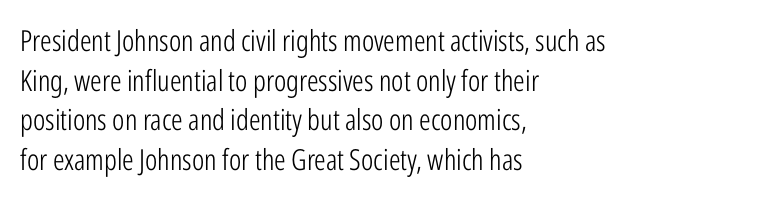
{"serif": "no", "italic": "no", "bold": "no", "weight": "light", "width": "condensed", "stroke_contrast": "low", "x_height": "medium", "monospaced": "no", "underline": "no", "align": "left", "line_spacing": "normal", "line_spacing_ratio": 1.37, "letter_spacing": "normal", "letter_spacing_em": 0.0, "glyph_px": 29}
